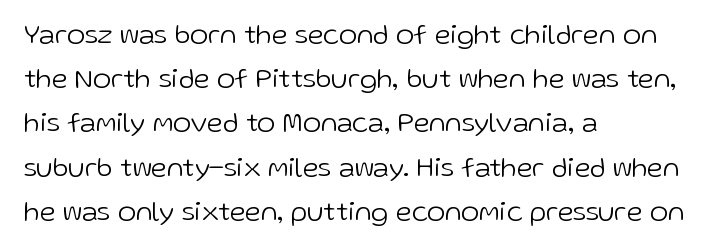
{"serif": "no", "italic": "no", "bold": "no", "weight": "light", "width": "normal", "stroke_contrast": "low", "x_height": "medium", "monospaced": "no", "underline": "no", "align": "left", "line_spacing": "normal", "line_spacing_ratio": 1.58, "letter_spacing": "normal", "letter_spacing_em": 0.0, "glyph_px": 28}
